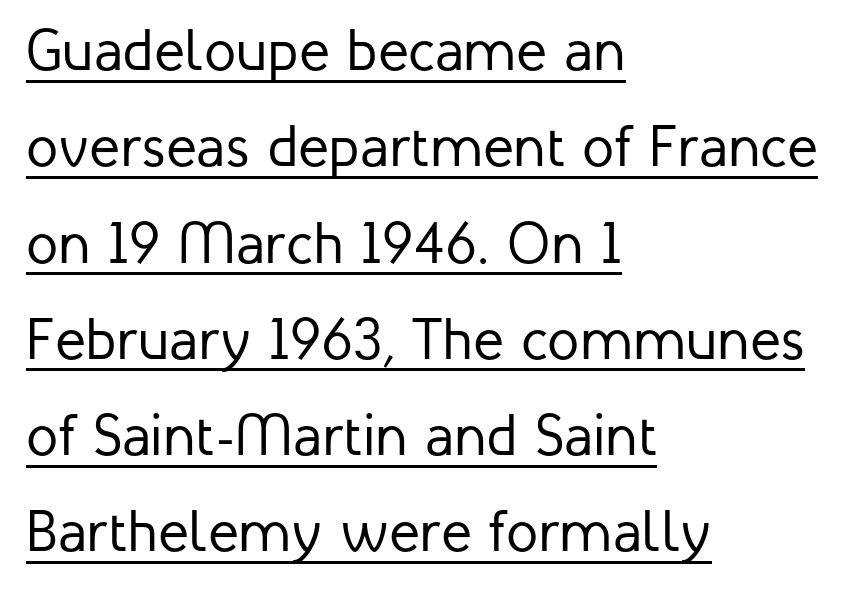
{"serif": "no", "italic": "no", "bold": "no", "weight": "regular", "width": "normal", "stroke_contrast": "low", "x_height": "medium", "monospaced": "no", "underline": "yes", "align": "left", "line_spacing": "normal", "line_spacing_ratio": 1.66, "letter_spacing": "normal", "letter_spacing_em": 0.0, "glyph_px": 58}
